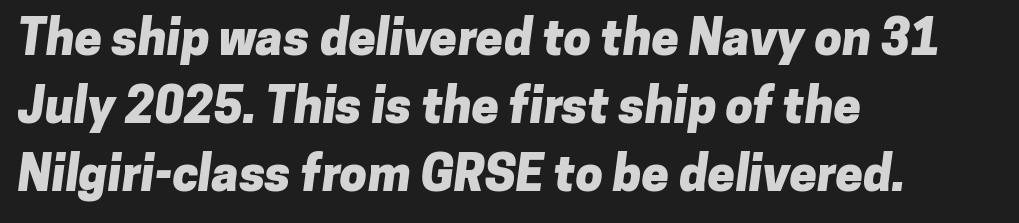
The image shows 49 px heavy sans-serif type; set left-aligned, normal line spacing (1.39x), normal letter spacing, not underlined; low stroke contrast and a medium x-height.
